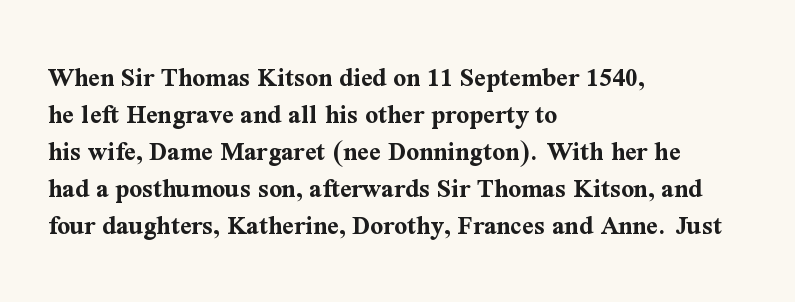
{"serif": "yes", "italic": "no", "bold": "yes", "weight": "bold", "width": "normal", "stroke_contrast": "medium", "x_height": "medium", "monospaced": "no", "underline": "no", "align": "left", "line_spacing": "normal", "line_spacing_ratio": 1.32, "letter_spacing": "normal", "letter_spacing_em": 0.0, "glyph_px": 28}
